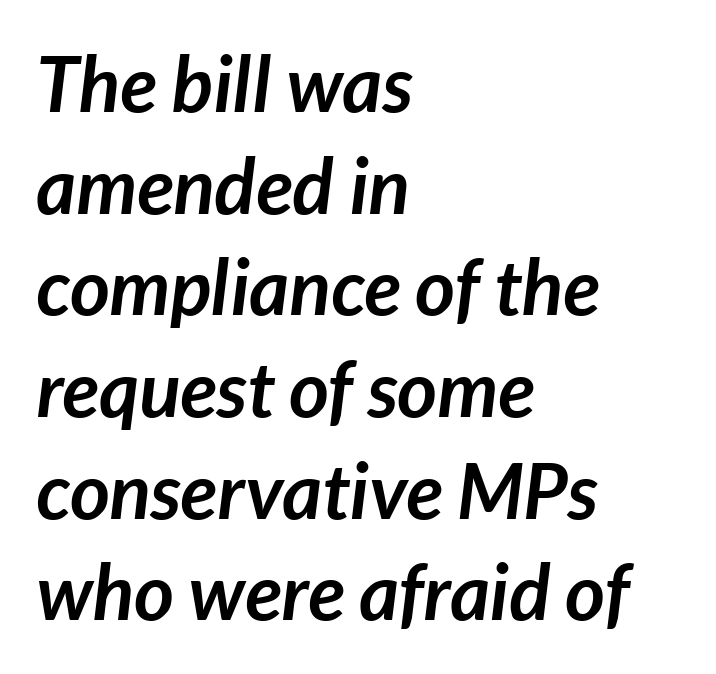
{"italic": "yes", "lean": "right", "slant_degrees": 7, "bold": "yes", "weight": "semibold", "width": "normal", "stroke_contrast": "low", "x_height": "medium", "monospaced": "no", "underline": "no", "align": "left", "line_spacing": "normal", "line_spacing_ratio": 1.32, "letter_spacing": "normal", "letter_spacing_em": 0.0, "glyph_px": 77}
